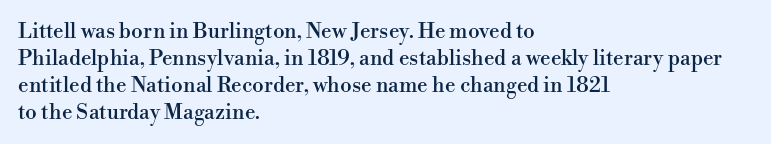
No word sits above an underline. Rendered with straight, roman letterforms. A typesetter would call this leading conventional body-copy spacing. Nothing unusual about the tracking: characters are spaced as the font intends. Line starts are locked; line ends wander.
